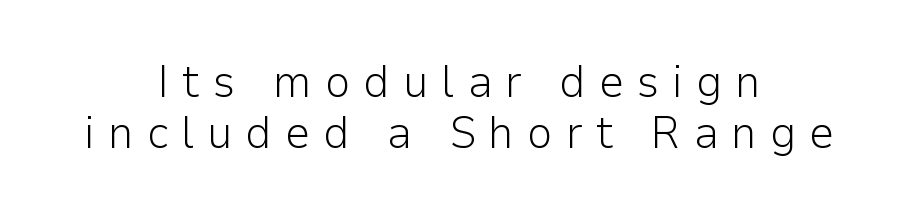
Q: Is the text bold? A: No.
Q: Is the text italic (slanted)? A: No, it is upright.
Q: Is the typeface a serif or a sans-serif typeface? A: Sans-serif.
Q: Is the text underlined? A: No.
Q: How is the paragraph aligned? A: Centered.
Q: Is the spacing between letters normal or unusually wide? A: Unusually wide.
Q: Is the spacing between lines tight, normal or loose? A: Tight.
Q: Width (condensed, normal, or wide)? A: Normal.
Q: Stroke contrast? A: Low.
Q: x-height? A: Medium.
Q: Monospaced? A: No.
